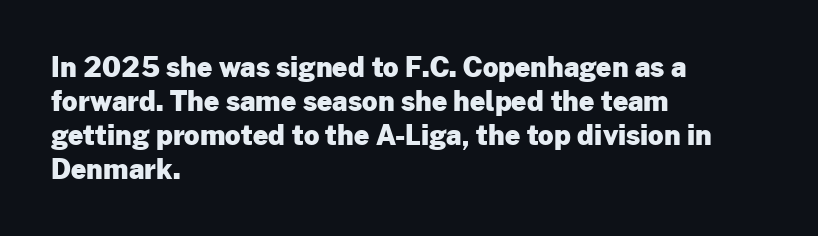
{"italic": "no", "bold": "yes", "underline": "no", "align": "left", "line_spacing": "normal", "line_spacing_ratio": 1.26, "letter_spacing": "normal", "letter_spacing_em": 0.0, "glyph_px": 27}
